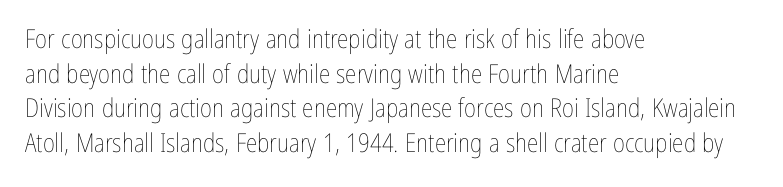
{"italic": "no", "bold": "no", "underline": "no", "align": "left", "line_spacing": "normal", "line_spacing_ratio": 1.33, "letter_spacing": "normal", "letter_spacing_em": 0.0, "glyph_px": 26}
